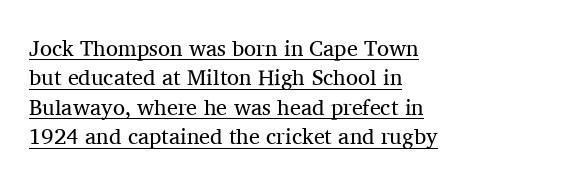
Q: Is the text bold? A: No.
Q: Is the text italic (slanted)? A: No, it is upright.
Q: Is the text underlined? A: Yes.
Q: How is the paragraph aligned? A: Left-aligned.
Q: Is the spacing between letters normal or unusually wide? A: Normal.
Q: Is the spacing between lines tight, normal or loose? A: Normal.
